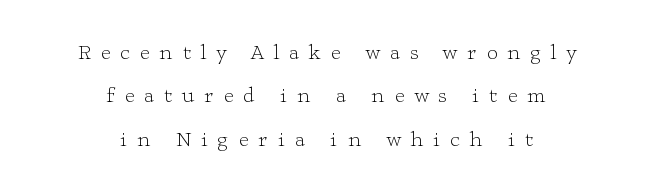
The passage shown is not bold in any degree. Visually the block forms a symmetrical silhouette, jagged on both flanks. Successive baselines arrive slowly, with a big drop between each. Descenders are the only things crossing below the line.
